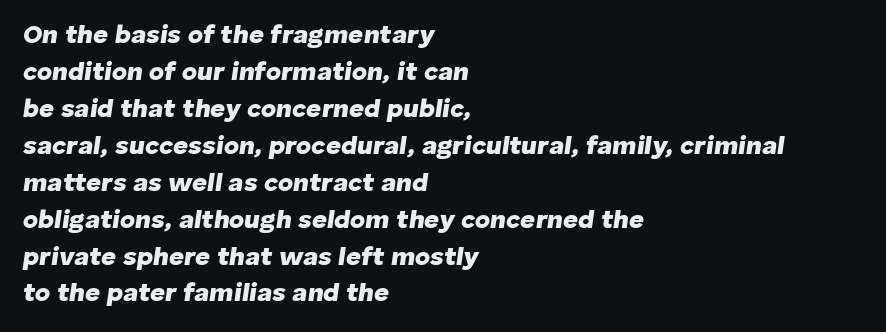
The image shows 26 px bold type, italic (leaning right); set left-aligned, normal line spacing (1.42x), normal letter spacing, not underlined.
